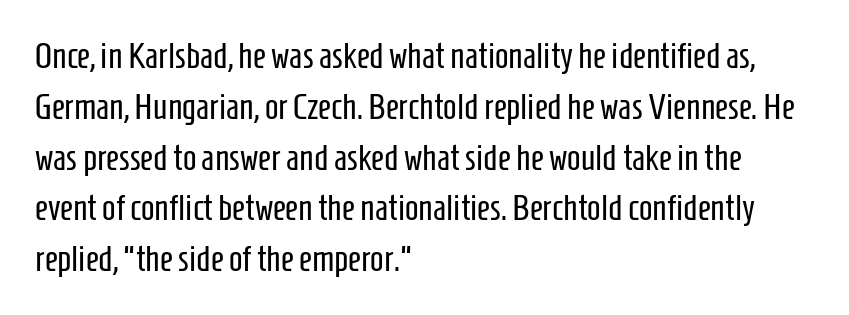
The image shows 36 px regular-weight, condensed sans-serif type, upright; set left-aligned, normal line spacing (1.41x), normal letter spacing, not underlined; low stroke contrast and a medium x-height.
